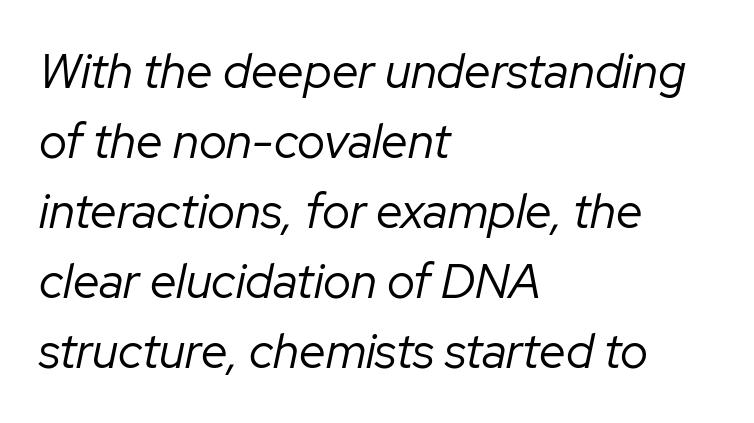
Nothing heavy about these letters — not bold at all. Glyph-to-glyph distance matches everyday printed text. Glance below the letters and you will spot only blank space. This sample has the flowing, uneven cadence of proportional lettering. Compared with a centered layout, this one pins lines to the left instead.
